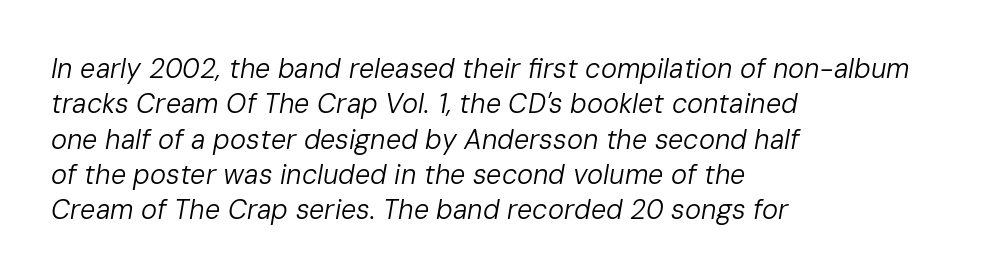
The image shows 27 px text type, italic (leaning right); set left-aligned, normal line spacing (1.31x), normal letter spacing, not underlined.
